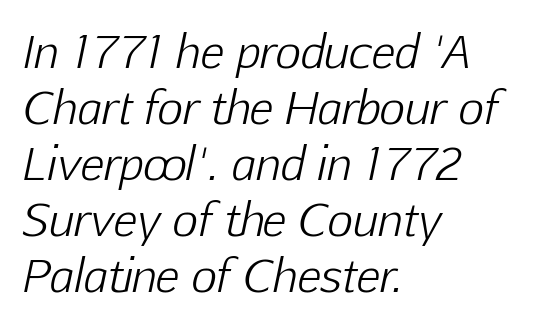
The image shows 44 px light type, italic (leaning right); set left-aligned, normal line spacing (1.27x), normal letter spacing, not underlined; low stroke contrast and a medium x-height.
